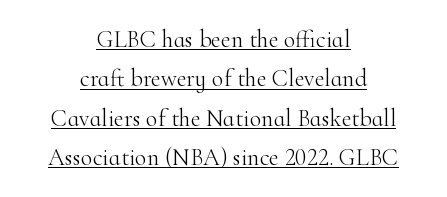
You can tell it's not italic because the verticals are truly vertical. Is the type heavy? It reads as light-to-regular instead. The specimen includes a rule beneath the text block's lines. If you folded the block vertically in half, each line would mirror itself in length.
